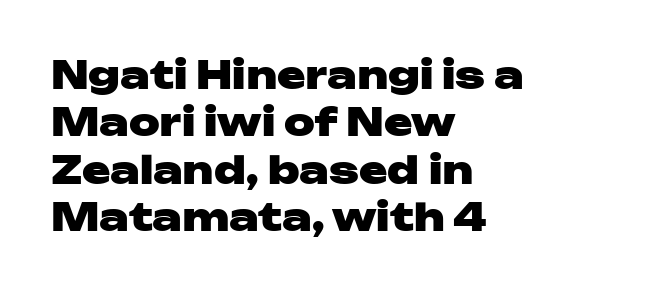
Is the letter spacing exaggerated? No — it looks like the ordinary default. The space between consecutive lines is moderate. These words are printed bold, with thick strokes throughout. The rendering shows plain stroke endings on the letterforms — a sans-serif design.
